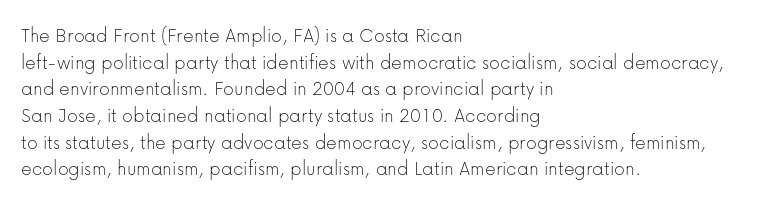
The image shows 21 px text type, upright; set left-aligned, normal line spacing (1.27x), normal letter spacing, not underlined.
